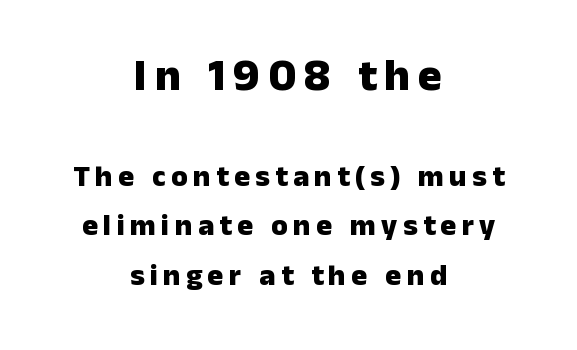
{"serif": "no", "italic": "no", "bold": "yes", "weight": "heavy", "width": "normal", "stroke_contrast": "low", "x_height": "medium", "monospaced": "no", "underline": "no", "align": "center", "line_spacing": "normal", "line_spacing_ratio": 1.66, "larger_block": "first", "size_ratio": 1.5, "glyph_px": 45}
